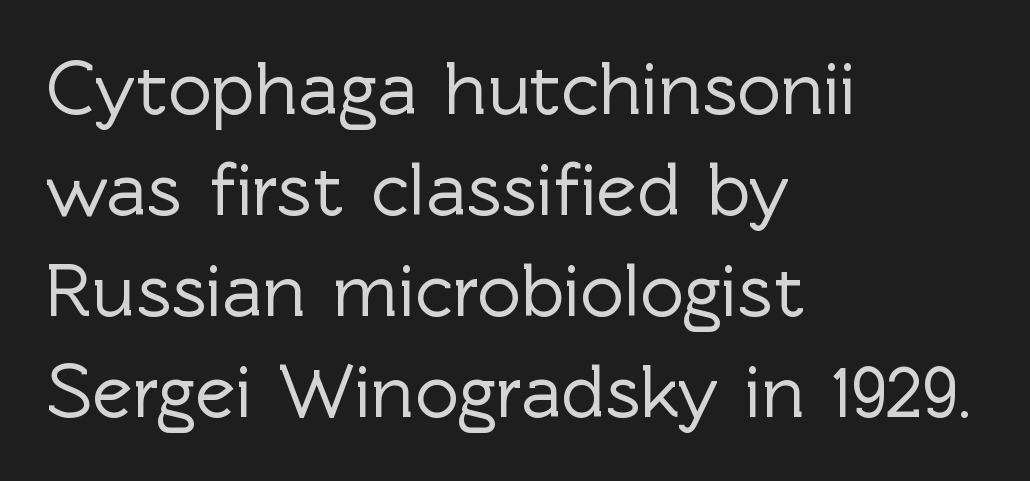
The image shows 76 px sans-serif type, upright; set left-aligned, normal line spacing (1.33x), normal letter spacing, not underlined; a medium x-height.
